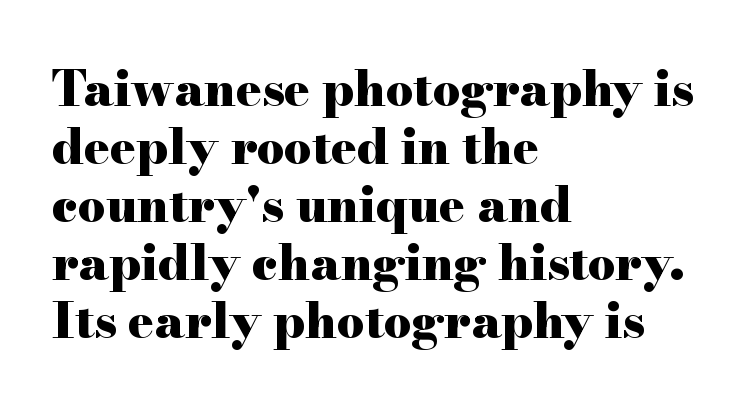
Q: Is the text bold? A: Yes.
Q: Is the text italic (slanted)? A: No, it is upright.
Q: Is the typeface a serif or a sans-serif typeface? A: Serif.
Q: Is the text underlined? A: No.
Q: How is the paragraph aligned? A: Left-aligned.
Q: Is the spacing between letters normal or unusually wide? A: Normal.
Q: Width (condensed, normal, or wide)? A: Wide.
Q: Stroke contrast? A: High.
Q: x-height? A: Small.
Q: Monospaced? A: No.
